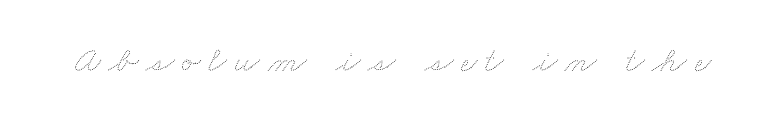
Q: Is the text bold? A: No.
Q: Is the text underlined? A: No.
Q: Is the spacing between letters normal or unusually wide? A: Unusually wide.
Q: Width (condensed, normal, or wide)? A: Wide.
Q: Stroke contrast? A: Medium.
Q: x-height? A: Small.
Q: Monospaced? A: No.
